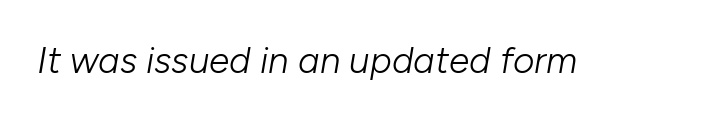
The image shows 37 px light type, italic (leaning right); set normal letter spacing, not underlined; low stroke contrast and a medium x-height.
